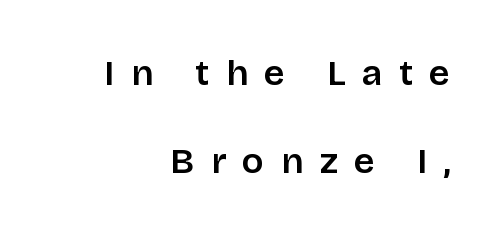
The image shows 36 px semibold sans-serif type, upright; set right-aligned, loose line spacing (2.44x), unusually wide letter spacing (+0.46 em), not underlined; low stroke contrast and a large x-height.
